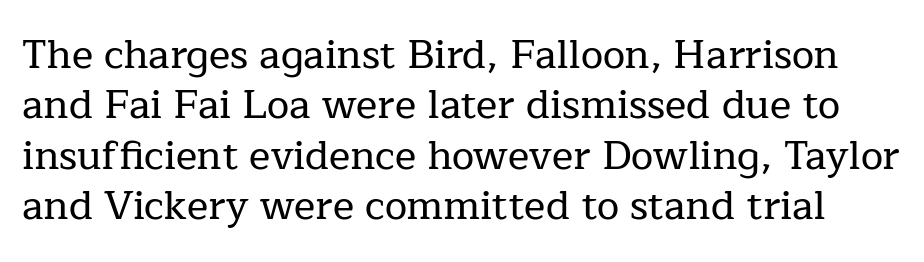
{"serif": "yes", "italic": "no", "width": "normal", "stroke_contrast": "low", "x_height": "medium", "monospaced": "no", "underline": "no", "line_spacing": "normal", "line_spacing_ratio": 1.26, "letter_spacing": "normal", "letter_spacing_em": 0.0, "glyph_px": 40}
